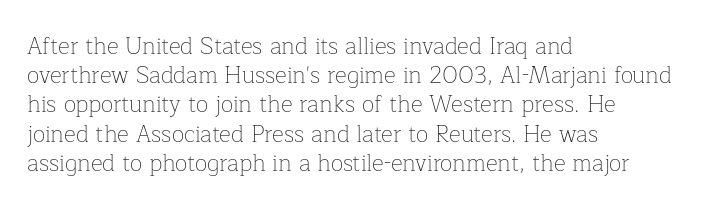
The image shows 23 px text type, upright; set left-aligned, normal line spacing (1.27x), normal letter spacing, not underlined.
